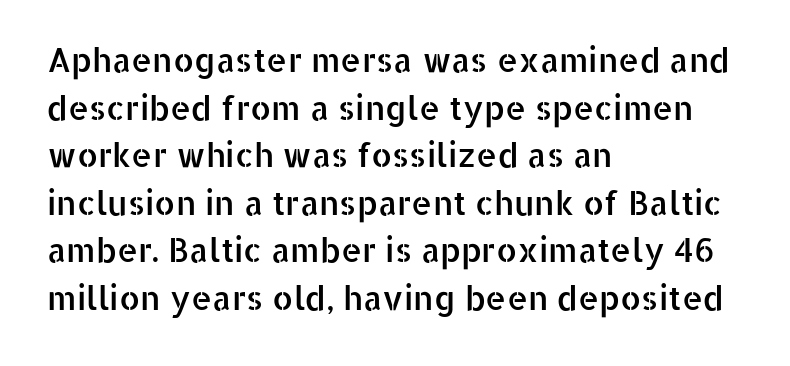
Leading: standard. Line beginnings align vertically; line endings do not. Spacing verdict: proportional, widths tailored to each character. It's the straight-up-and-down kind of type.
